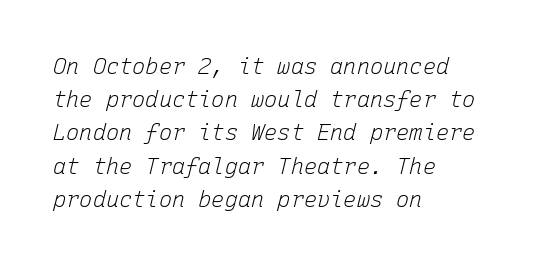
The image shows 22 px text type, italic (leaning right); set left-aligned, normal line spacing (1.51x), normal letter spacing, not underlined.
